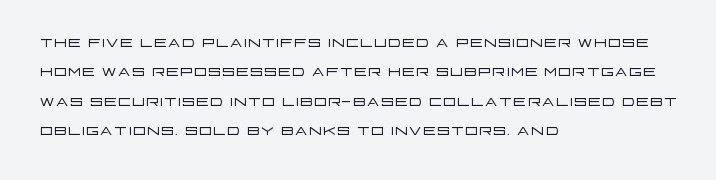
A clean baseline with only descenders dipping below it. If you drew a line through each stem, it would be perfectly vertical. Honestly, the row spacing looks completely unremarkable. Is this a heavy cut? Hardly; it is regular or lighter.
